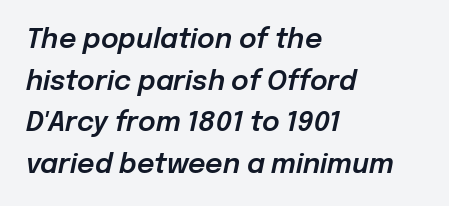
Descender tails drop into unmarked territory. The face used here is rendered with its standard letterfit. Reading down the block, your eye returns to a fixed left position each line. The rows are spaced the way most documents space them. Italic: yes, the glyphs are oblique.
